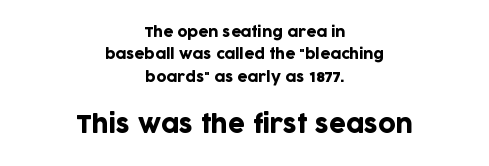
The image shows 24 px text type, upright; set centered, normal line spacing (1.6x), normal letter spacing, not underlined; the second (bottom) block is 1.71x larger.
